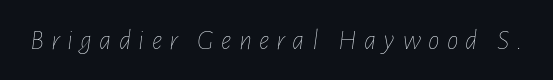
{"italic": "yes", "lean": "right", "slant_degrees": 7, "bold": "no", "weight": "thin", "width": "condensed", "stroke_contrast": "low", "x_height": "medium", "monospaced": "no", "underline": "no", "letter_spacing": "wide", "letter_spacing_em": 0.25, "glyph_px": 29}
